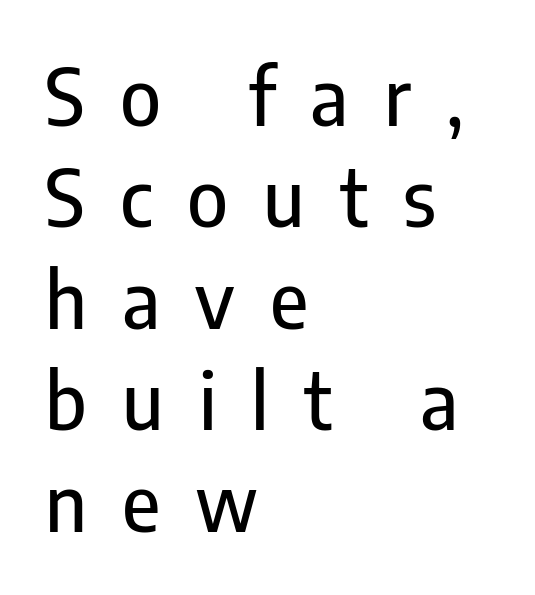
Short and long lines alike share a common starting point at left. No word sits above an underline. Line spacing here is normal. Notice how the stems are strictly vertical — no italics here.
